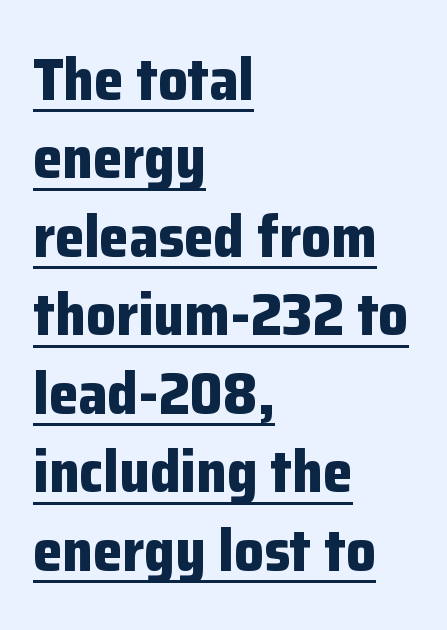
Q: Is the text bold? A: Yes.
Q: Is the text italic (slanted)? A: No, it is upright.
Q: Is the typeface a serif or a sans-serif typeface? A: Sans-serif.
Q: Is the text underlined? A: Yes.
Q: How is the paragraph aligned? A: Left-aligned.
Q: Is the spacing between letters normal or unusually wide? A: Normal.
Q: Is the spacing between lines tight, normal or loose? A: Normal.
Q: Width (condensed, normal, or wide)? A: Normal.
Q: Stroke contrast? A: Low.
Q: x-height? A: Medium.
Q: Monospaced? A: No.
